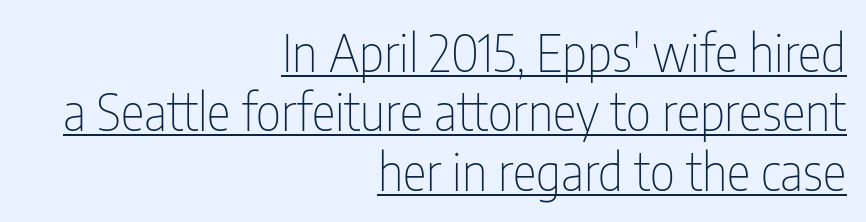
Q: Is the text bold? A: No.
Q: Is the text italic (slanted)? A: No, it is upright.
Q: Is the typeface a serif or a sans-serif typeface? A: Sans-serif.
Q: Is the text underlined? A: Yes.
Q: How is the paragraph aligned? A: Right-aligned.
Q: Is the spacing between letters normal or unusually wide? A: Normal.
Q: Width (condensed, normal, or wide)? A: Condensed.
Q: Stroke contrast? A: Low.
Q: x-height? A: Medium.
Q: Monospaced? A: No.
